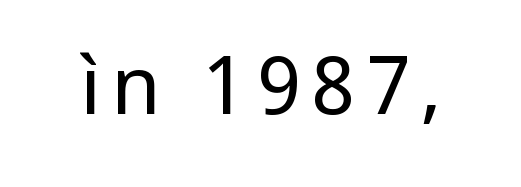
Q: Is the text bold? A: No.
Q: Is the text italic (slanted)? A: No, it is upright.
Q: Is the typeface a serif or a sans-serif typeface? A: Sans-serif.
Q: Is the text underlined? A: No.
Q: Width (condensed, normal, or wide)? A: Normal.
Q: Stroke contrast? A: Low.
Q: x-height? A: Medium.
Q: Monospaced? A: No.
